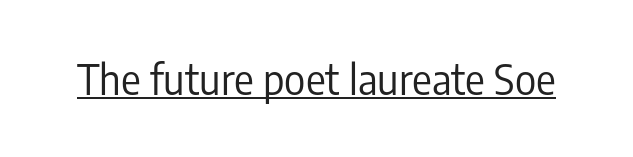
{"serif": "no", "italic": "no", "bold": "no", "weight": "regular", "width": "condensed", "stroke_contrast": "low", "x_height": "medium", "monospaced": "no", "underline": "yes", "letter_spacing": "normal", "letter_spacing_em": 0.0, "glyph_px": 41}
